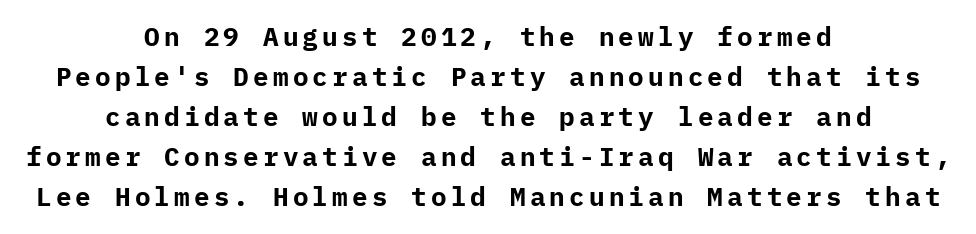
Q: Is the text bold? A: Yes.
Q: Is the text italic (slanted)? A: No, it is upright.
Q: Is the text underlined? A: No.
Q: How is the paragraph aligned? A: Centered.
Q: Is the spacing between lines tight, normal or loose? A: Normal.
